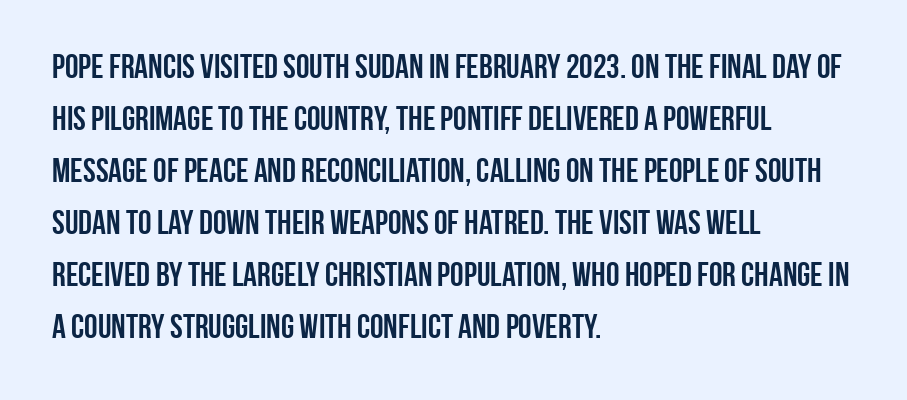
The typesetter chose a ragged-right arrangement here. This rendering leaves character spacing at its baseline value. Posture: straight, roman, zero tilt. The designer went with a sans here, leaving each stem footless. Underlining? Definitely not there. The vertical gap from one line to the next is medium.
